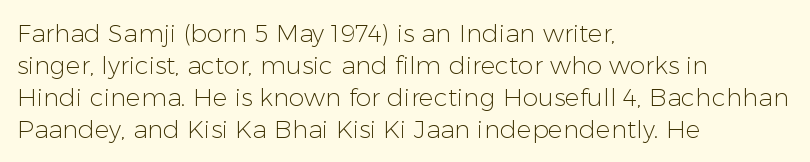
The image shows 25 px text type, upright; set left-aligned, normal line spacing (1.28x), normal letter spacing, not underlined.
